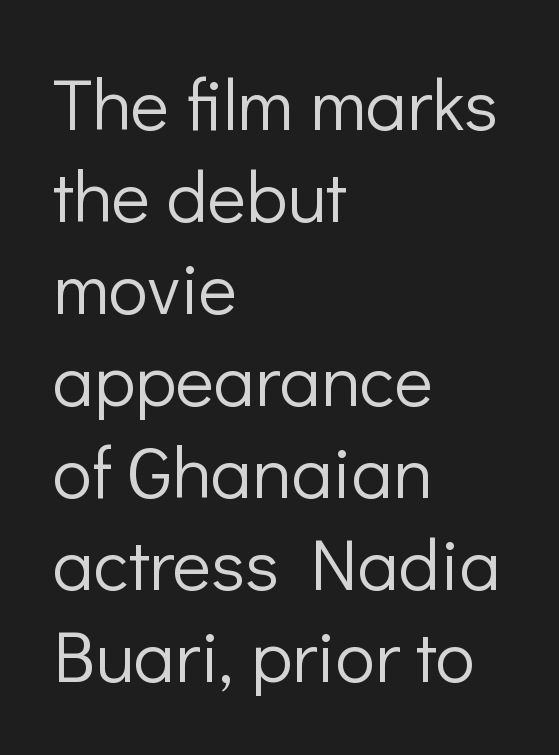
The image shows 73 px light sans-serif type, upright; set left-aligned, normal line spacing (1.26x), normal letter spacing, not underlined; low stroke contrast and a medium x-height.
